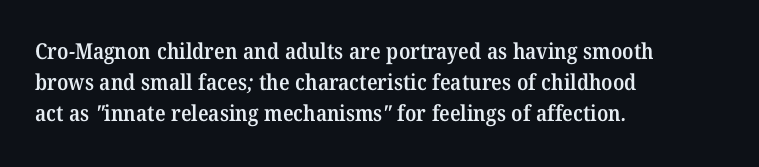
Q: Is the text bold? A: Semi-bold.
Q: Is the text underlined? A: No.
Q: How is the paragraph aligned? A: Left-aligned.
Q: Is the spacing between letters normal or unusually wide? A: Normal.
Q: Is the spacing between lines tight, normal or loose? A: Normal.
